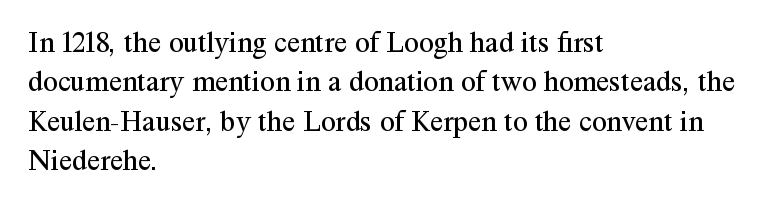
{"serif": "yes", "italic": "no", "bold": "no", "weight": "regular", "width": "normal", "stroke_contrast": "medium", "x_height": "medium", "monospaced": "no", "underline": "no", "align": "left", "line_spacing": "normal", "line_spacing_ratio": 1.31, "letter_spacing": "normal", "letter_spacing_em": 0.0, "glyph_px": 30}
